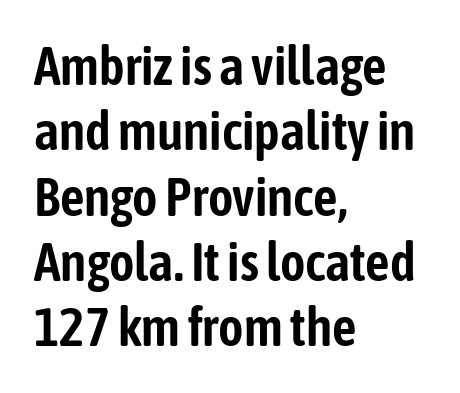
{"serif": "no", "italic": "no", "width": "condensed", "stroke_contrast": "low", "x_height": "medium", "monospaced": "no", "underline": "no", "align": "left", "line_spacing_ratio": 1.21, "letter_spacing": "normal", "letter_spacing_em": 0.0, "glyph_px": 54}
